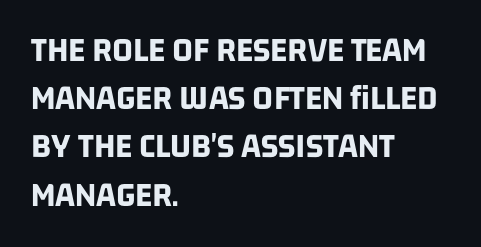
{"serif": "no", "bold": "yes", "weight": "bold", "width": "condensed", "stroke_contrast": "low", "x_height": "large", "monospaced": "no", "underline": "no", "align": "left", "line_spacing": "normal", "line_spacing_ratio": 1.34, "letter_spacing": "normal", "letter_spacing_em": 0.0, "glyph_px": 36}
